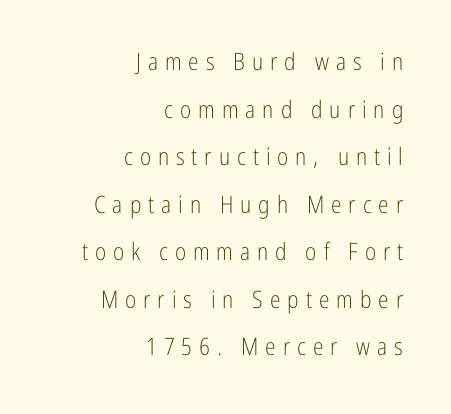
Q: Is the text bold? A: No.
Q: Is the text italic (slanted)? A: No, it is upright.
Q: Is the text underlined? A: No.
Q: How is the paragraph aligned? A: Right-aligned.
Q: Is the spacing between letters normal or unusually wide? A: Unusually wide.
Q: Is the spacing between lines tight, normal or loose? A: Loose.
